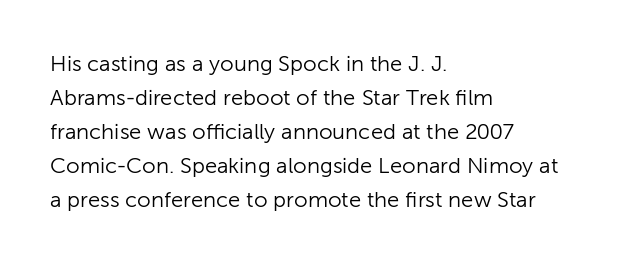
These lines stack with their left ends in a neat column. Any mark beneath the type? The region is blank. Short note: letters normally spaced. The type sits square on the baseline with zero lean.
